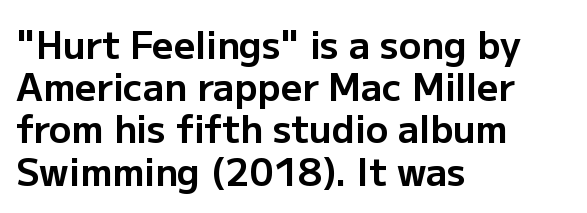
{"serif": "no", "italic": "no", "bold": "yes", "weight": "bold", "width": "normal", "stroke_contrast": "low", "x_height": "medium", "monospaced": "no", "underline": "no", "align": "left", "line_spacing": "tight", "line_spacing_ratio": 1.14, "letter_spacing": "normal", "letter_spacing_em": 0.0, "glyph_px": 37}
